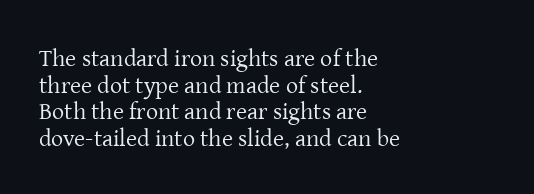
{"italic": "no", "bold": "no", "underline": "no", "align": "left", "line_spacing": "tight", "line_spacing_ratio": 1.11, "letter_spacing": "normal", "letter_spacing_em": 0.0, "glyph_px": 24}
